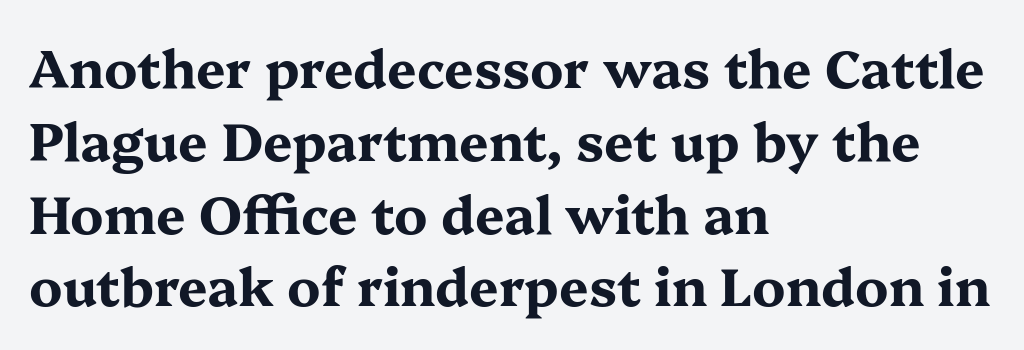
The image shows 52 px bold, wide serif type, upright; set left-aligned, normal line spacing (1.4x), normal letter spacing, not underlined; medium stroke contrast and a medium x-height.
